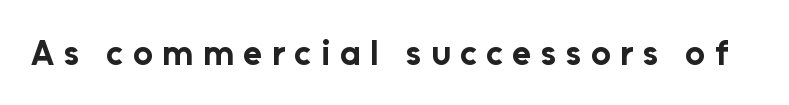
Q: Is the text bold? A: Yes.
Q: Is the text italic (slanted)? A: No, it is upright.
Q: Is the typeface a serif or a sans-serif typeface? A: Sans-serif.
Q: Is the text underlined? A: No.
Q: Is the spacing between letters normal or unusually wide? A: Unusually wide.
Q: Width (condensed, normal, or wide)? A: Normal.
Q: Stroke contrast? A: Low.
Q: x-height? A: Medium.
Q: Monospaced? A: No.
